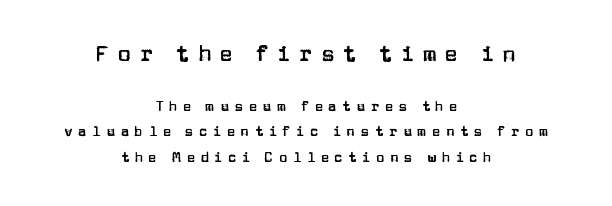
{"italic": "no", "underline": "no", "align": "center", "line_spacing_ratio": 1.8, "letter_spacing": "wide", "letter_spacing_em": 0.39, "larger_block": "first", "size_ratio": 1.57, "glyph_px": 22}
